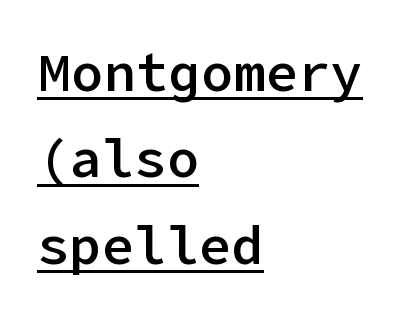
{"serif": "no", "italic": "no", "bold": "semi", "weight": "semibold", "width": "normal", "stroke_contrast": "low", "x_height": "medium", "underline": "yes", "align": "left", "line_spacing": "normal", "line_spacing_ratio": 1.6, "letter_spacing": "normal", "letter_spacing_em": 0.0, "glyph_px": 54}
